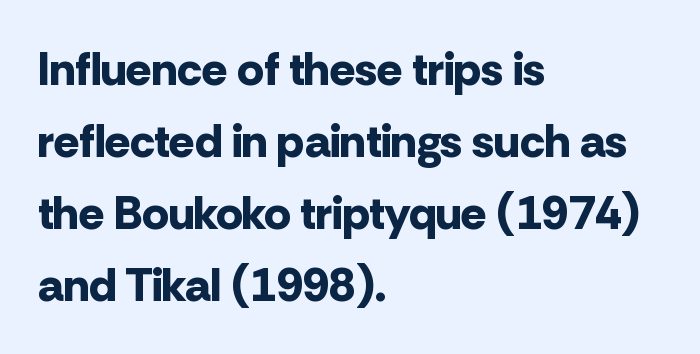
Q: Is the text bold? A: Yes.
Q: Is the text italic (slanted)? A: No, it is upright.
Q: Is the typeface a serif or a sans-serif typeface? A: Sans-serif.
Q: Is the text underlined? A: No.
Q: How is the paragraph aligned? A: Left-aligned.
Q: Is the spacing between letters normal or unusually wide? A: Normal.
Q: Is the spacing between lines tight, normal or loose? A: Normal.
Q: Width (condensed, normal, or wide)? A: Normal.
Q: Stroke contrast? A: Low.
Q: x-height? A: Medium.
Q: Monospaced? A: No.
